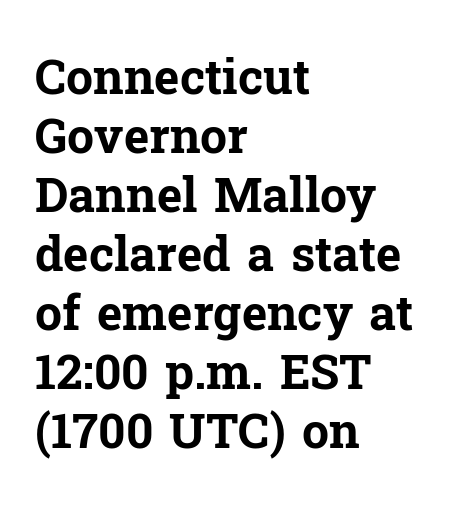
Q: Is the text bold? A: Yes.
Q: Is the text italic (slanted)? A: No, it is upright.
Q: Is the typeface a serif or a sans-serif typeface? A: Serif.
Q: Is the text underlined? A: No.
Q: How is the paragraph aligned? A: Left-aligned.
Q: Is the spacing between letters normal or unusually wide? A: Normal.
Q: Width (condensed, normal, or wide)? A: Normal.
Q: Stroke contrast? A: Low.
Q: x-height? A: Medium.
Q: Monospaced? A: No.
